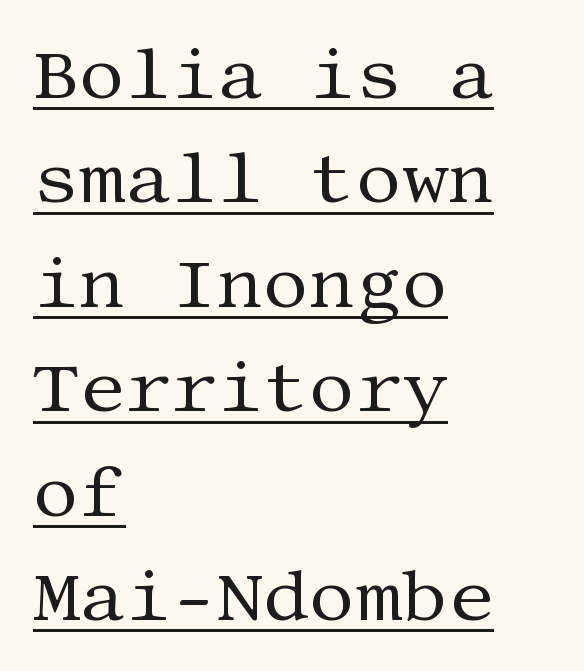
In terms of letterform style, serifs are clearly present. The horizontal fit of the characters is conventional and even. Evenly set lines give the paragraph a standard silhouette. Reading down the block, your eye returns to a fixed left position each line.
